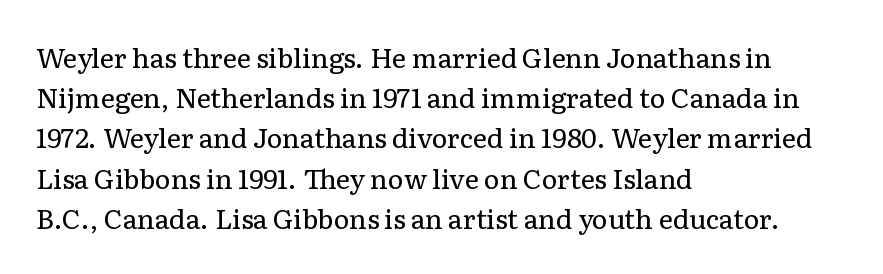
The paragraph shown leans on its left margin. Has an underline been added? It has not. The font's upright variant was chosen for this text. The cut favours lightness, reaching ordinary text weight at its darkest.
